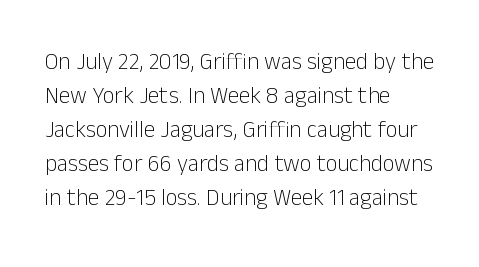
Q: Is the text bold? A: No.
Q: Is the text italic (slanted)? A: No, it is upright.
Q: Is the text underlined? A: No.
Q: How is the paragraph aligned? A: Left-aligned.
Q: Is the spacing between letters normal or unusually wide? A: Normal.
Q: Is the spacing between lines tight, normal or loose? A: Normal.
